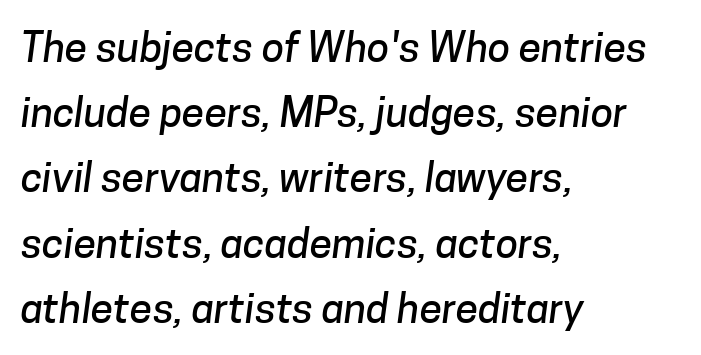
Here the designer chose a conventional face with non-uniform glyph widths. Are there feet on the stems? There aren't — it's a sans. This sample keeps an unexceptional amount of space between lines. Horizontal alignment here is leftward, the default for most running prose. Underline: absent. There is no visible air inserted between adjacent glyphs.
